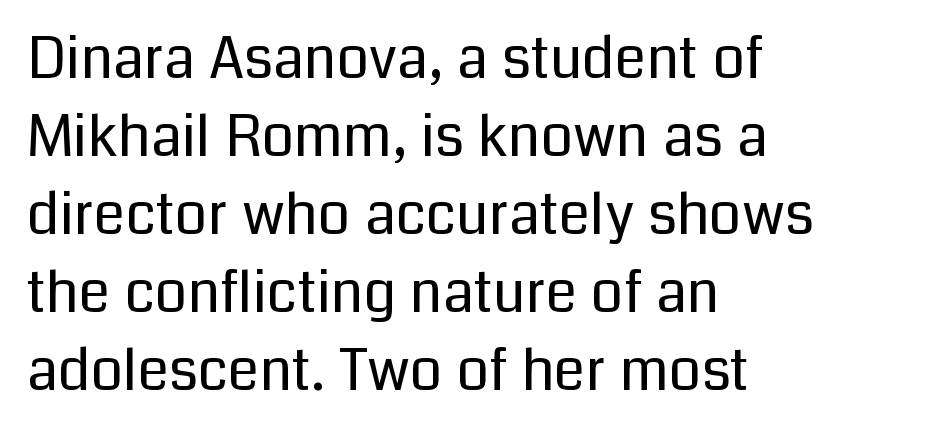
Q: Is the text bold? A: No.
Q: Is the text italic (slanted)? A: No, it is upright.
Q: Is the typeface a serif or a sans-serif typeface? A: Sans-serif.
Q: Is the text underlined? A: No.
Q: How is the paragraph aligned? A: Left-aligned.
Q: Is the spacing between letters normal or unusually wide? A: Normal.
Q: Is the spacing between lines tight, normal or loose? A: Normal.
Q: Width (condensed, normal, or wide)? A: Normal.
Q: Stroke contrast? A: Low.
Q: x-height? A: Medium.
Q: Monospaced? A: No.
